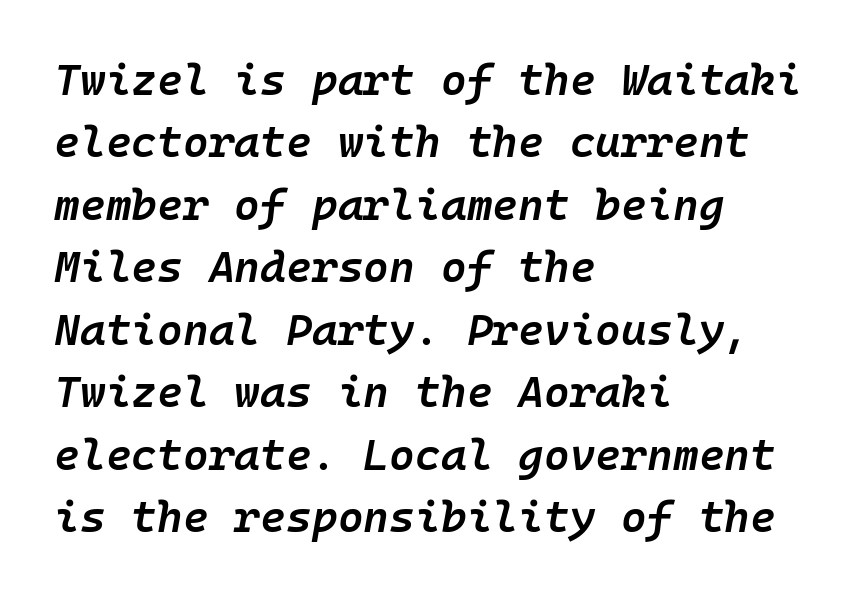
Q: Is the text bold? A: Semi-bold.
Q: Is the text italic (slanted)? A: Yes, it leans right by about 10 degrees.
Q: Is the text underlined? A: No.
Q: How is the paragraph aligned? A: Left-aligned.
Q: Is the spacing between letters normal or unusually wide? A: Normal.
Q: Is the spacing between lines tight, normal or loose? A: Normal.
Q: Width (condensed, normal, or wide)? A: Normal.
Q: Stroke contrast? A: Low.
Q: x-height? A: Medium.
Q: Monospaced? A: Yes.
